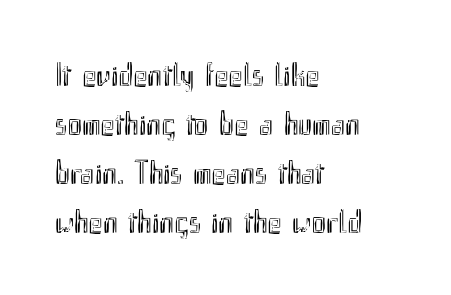
Q: Is the text italic (slanted)? A: No, it is upright.
Q: Is the text underlined? A: No.
Q: How is the paragraph aligned? A: Left-aligned.
Q: Is the spacing between letters normal or unusually wide? A: Normal.
Q: Is the spacing between lines tight, normal or loose? A: Normal.
Q: Width (condensed, normal, or wide)? A: Condensed.
Q: x-height? A: Small.
Q: Monospaced? A: No.
